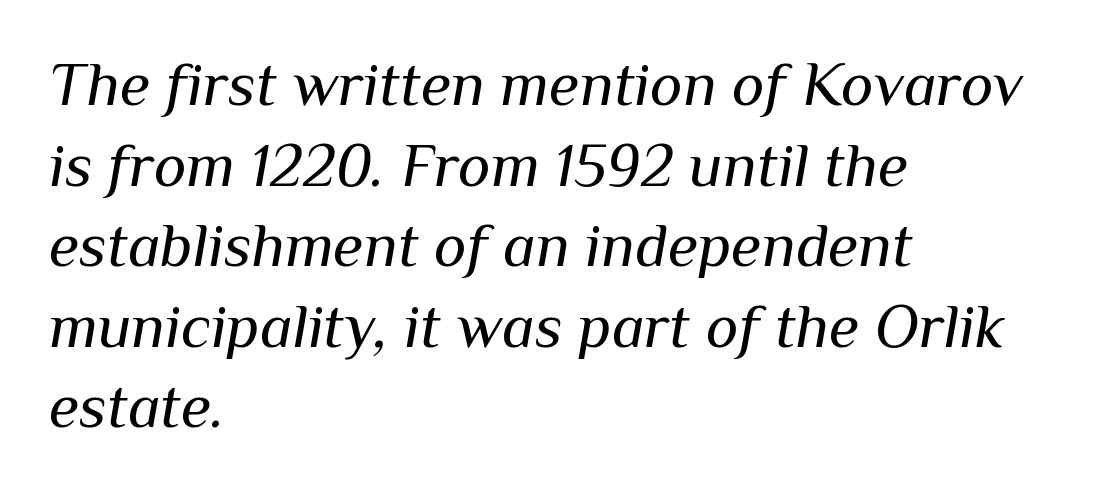
The image shows 62 px regular-weight type, italic (leaning right); set left-aligned, normal line spacing (1.3x), normal letter spacing, not underlined; medium stroke contrast and a medium x-height.
